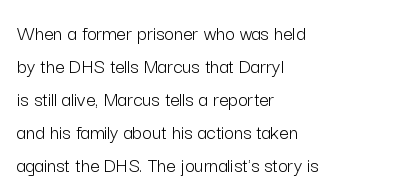
Q: Is the text bold? A: No.
Q: Is the text italic (slanted)? A: No, it is upright.
Q: Is the text underlined? A: No.
Q: How is the paragraph aligned? A: Left-aligned.
Q: Is the spacing between letters normal or unusually wide? A: Normal.
Q: Is the spacing between lines tight, normal or loose? A: Normal.
